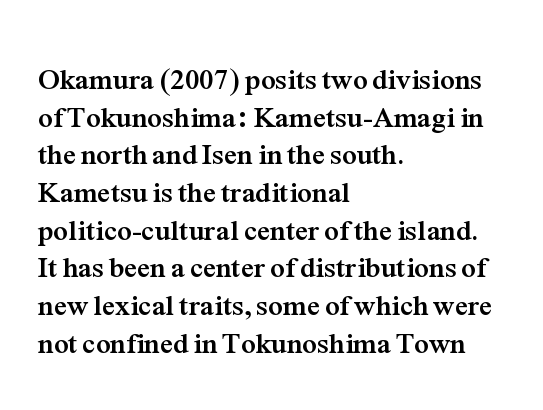
Lines of text with bare space underneath. You can tell it's not italic because the verticals are truly vertical. Vertical spacing — default. Typeset ragged right — the left edge is the straight one. Characters follow at the spacing the type designer built in.
